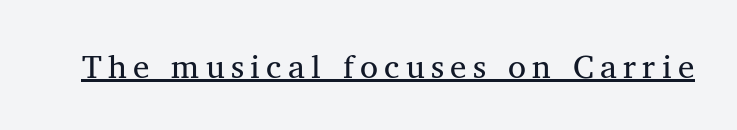
{"serif": "yes", "italic": "no", "width": "normal", "stroke_contrast": "medium", "x_height": "medium", "monospaced": "no", "underline": "yes", "glyph_px": 33}
